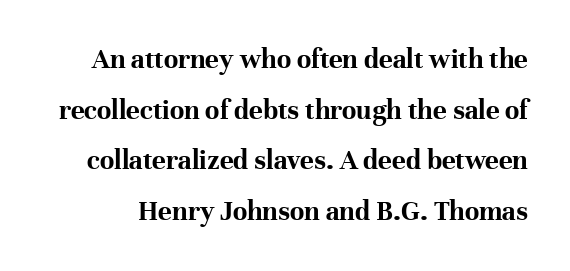
Italic: no, the glyphs are upright roman. Unlike a clean sans, this face finishes its strokes with serifs. Set as a true bold cut, around the 700 mark. The zone under the glyphs is completely vacant.
